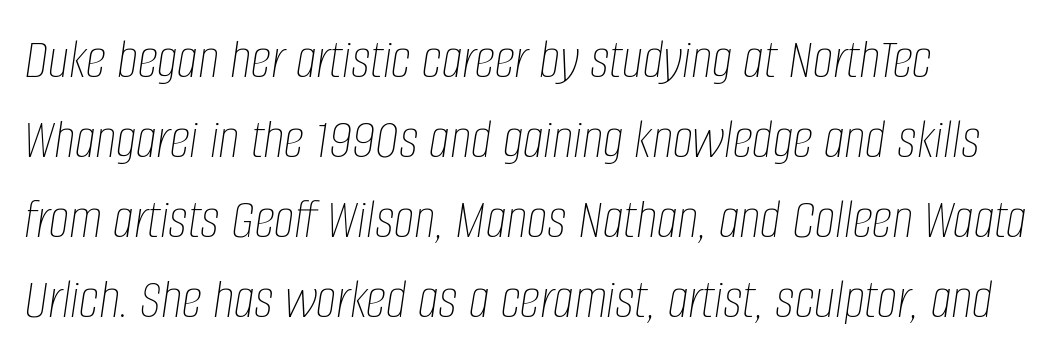
The image shows 58 px thin, condensed type, italic (leaning right); set normal line spacing (1.38x), normal letter spacing, not underlined; low stroke contrast and a large x-height.
